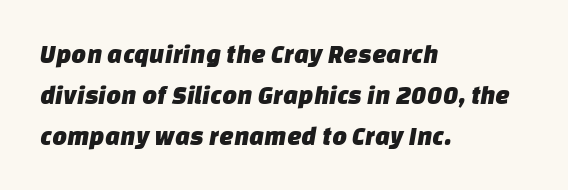
Q: Is the text underlined? A: No.
Q: How is the paragraph aligned? A: Left-aligned.
Q: Is the spacing between letters normal or unusually wide? A: Normal.
Q: Is the spacing between lines tight, normal or loose? A: Normal.
